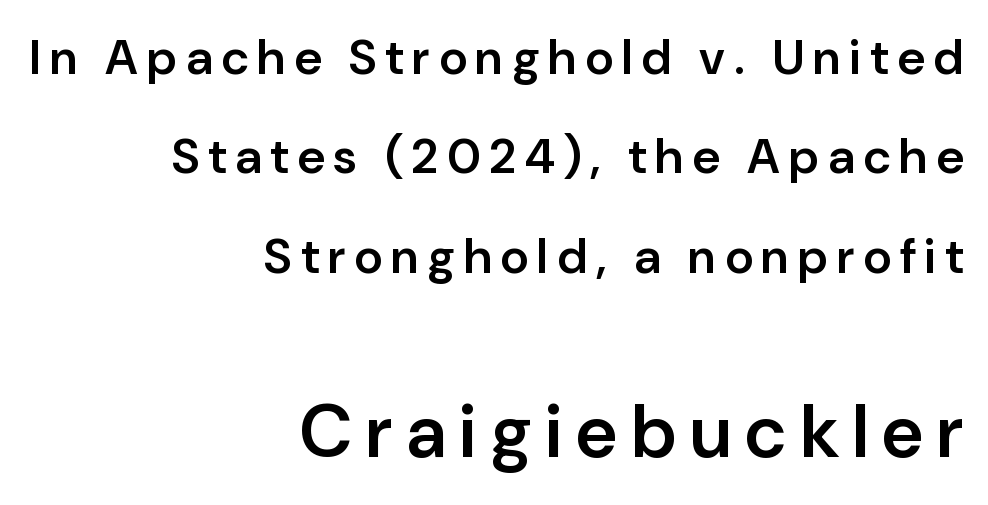
Posture: vertical. The letters advance in unequal steps, a hallmark of proportional type. The letters in the lower block stand taller than those in the block above. The leading is generous, giving the passage an open texture. Every letter is mildly thick-stroked: semibold rather than bold.
